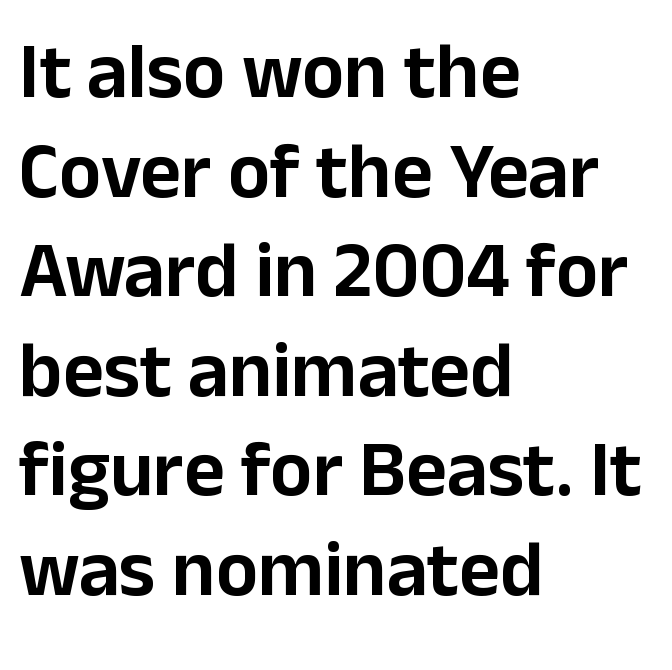
Tall strokes in this sample are plumb rather than angled. This sample keeps an unexceptional amount of space between lines. Lines of text with bare space underneath. Each letter's strokes conclude bluntly, with no projecting serifs.
